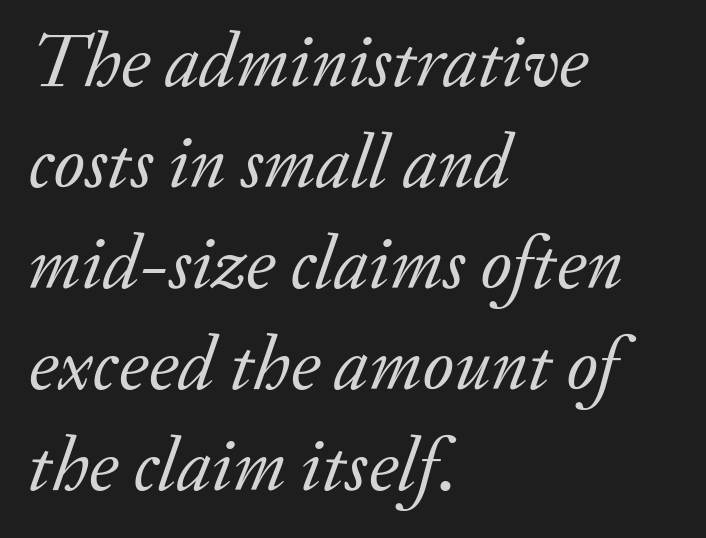
The image shows 76 px regular-weight serif type, italic (leaning right); set left-aligned, normal line spacing (1.33x), normal letter spacing, not underlined; low stroke contrast and a small x-height.
